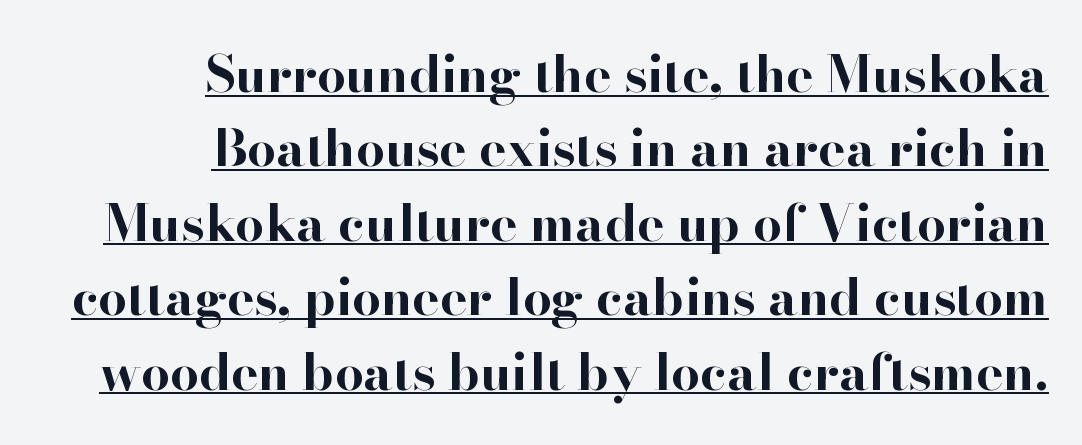
{"serif": "yes", "italic": "no", "bold": "yes", "weight": "bold", "width": "normal", "stroke_contrast": "high", "x_height": "small", "monospaced": "no", "underline": "yes", "align": "right", "line_spacing": "normal", "line_spacing_ratio": 1.46, "letter_spacing": "normal", "letter_spacing_em": 0.0, "glyph_px": 51}
